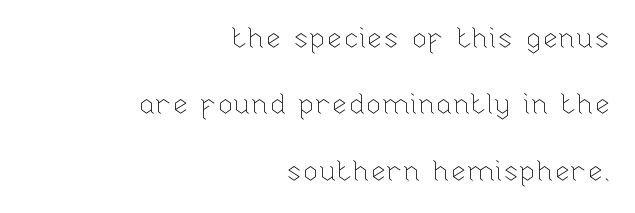
The lettering stays uniformly vertical, giving the passage a roman look. In terms of leading, this rendering errs on the spacious side. The rendering keeps characters at their native spacing. On a weight scale, this lands at 450 or below.
